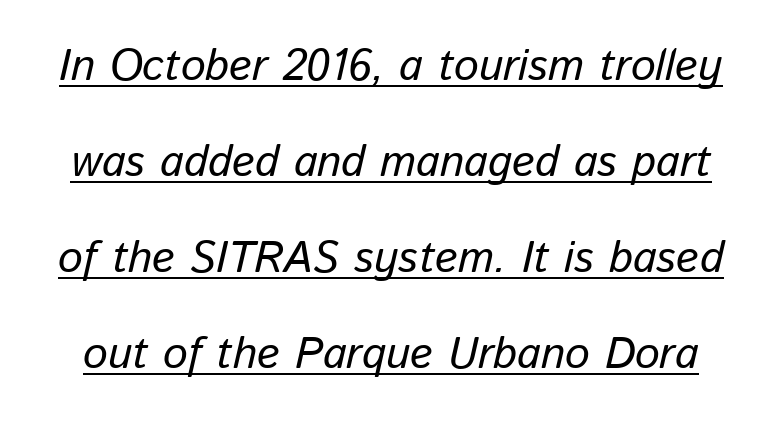
{"italic": "yes", "lean": "right", "slant_degrees": 13, "width": "normal", "stroke_contrast": "low", "x_height": "medium", "monospaced": "no", "underline": "yes", "line_spacing": "loose", "line_spacing_ratio": 2.18, "letter_spacing": "normal", "letter_spacing_em": 0.0, "glyph_px": 44}
